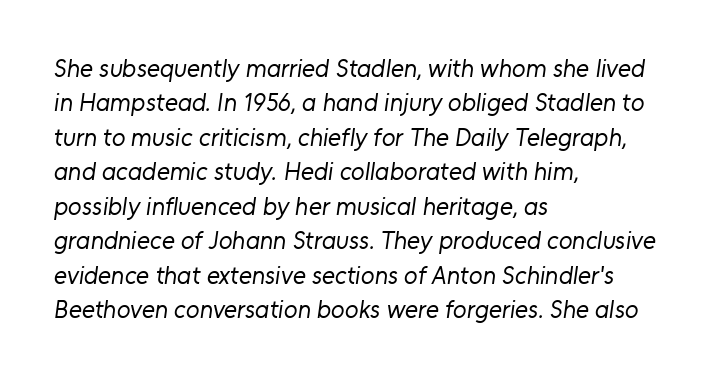
{"bold": "no", "underline": "no", "align": "left", "line_spacing": "normal", "line_spacing_ratio": 1.38, "letter_spacing": "normal", "letter_spacing_em": 0.0, "glyph_px": 25}
